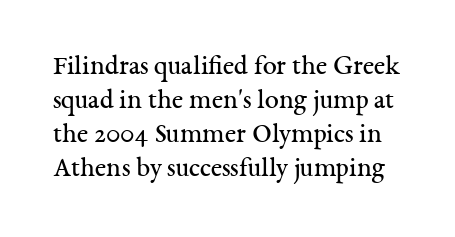
Each stroke keeps to a modest, everyday thickness or less. Varying glyph widths throughout — classic text-font behaviour. Italic: no, the glyphs are upright roman. Only glyphs here, with clear space below each row. Between one letter and the next there's only the usual sliver of space.
